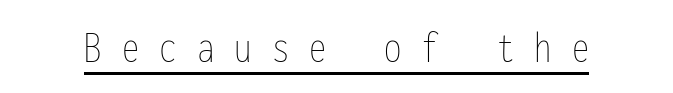
Q: Is the text bold? A: No.
Q: Is the text italic (slanted)? A: No, it is upright.
Q: Is the text underlined? A: Yes.
Q: Is the spacing between letters normal or unusually wide? A: Unusually wide.
Q: Width (condensed, normal, or wide)? A: Condensed.
Q: Stroke contrast? A: Low.
Q: x-height? A: Medium.
Q: Monospaced? A: Yes.
